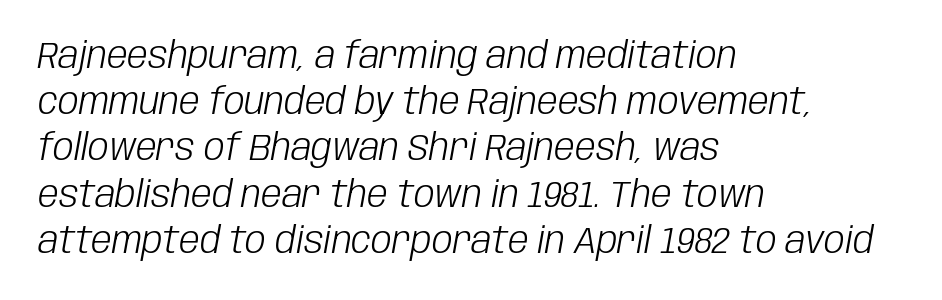
Q: Is the text bold? A: No.
Q: Is the text italic (slanted)? A: Yes, it leans right by about 10 degrees.
Q: Is the text underlined? A: No.
Q: How is the paragraph aligned? A: Left-aligned.
Q: Is the spacing between letters normal or unusually wide? A: Normal.
Q: Is the spacing between lines tight, normal or loose? A: Normal.
Q: Width (condensed, normal, or wide)? A: Condensed.
Q: Stroke contrast? A: Low.
Q: x-height? A: Large.
Q: Monospaced? A: No.
